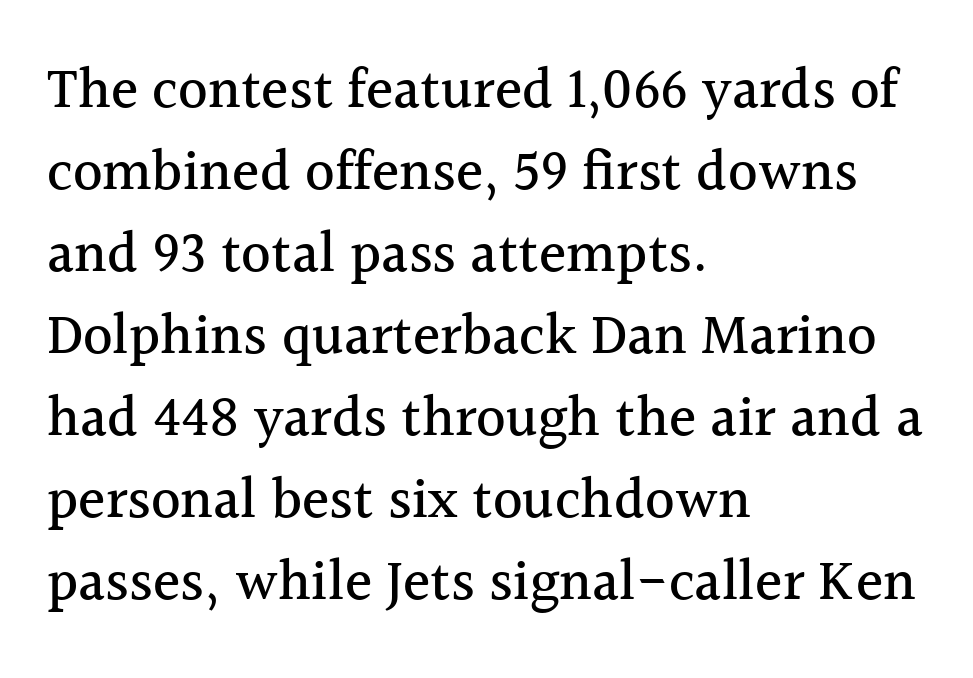
{"serif": "yes", "italic": "no", "width": "normal", "x_height": "medium", "monospaced": "no", "underline": "no", "align": "left", "line_spacing": "normal", "line_spacing_ratio": 1.44, "letter_spacing": "normal", "letter_spacing_em": 0.0, "glyph_px": 57}
